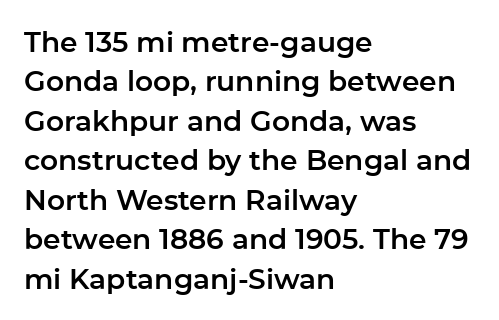
{"serif": "no", "italic": "no", "width": "normal", "stroke_contrast": "low", "x_height": "medium", "monospaced": "no", "underline": "no", "align": "left", "line_spacing": "normal", "line_spacing_ratio": 1.41, "letter_spacing": "normal", "letter_spacing_em": 0.0, "glyph_px": 28}
